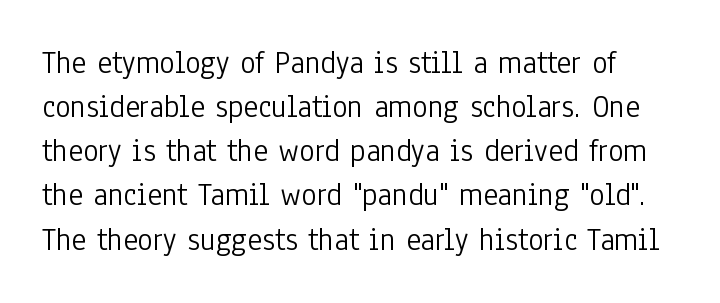
{"serif": "no", "italic": "no", "bold": "no", "weight": "light", "width": "condensed", "stroke_contrast": "low", "x_height": "medium", "monospaced": "no", "underline": "no", "line_spacing": "normal", "line_spacing_ratio": 1.38, "letter_spacing": "normal", "letter_spacing_em": 0.0, "glyph_px": 32}
